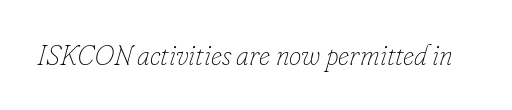
The image shows 28 px thin type, italic (leaning right); set normal letter spacing, not underlined; low stroke contrast and a small x-height.
